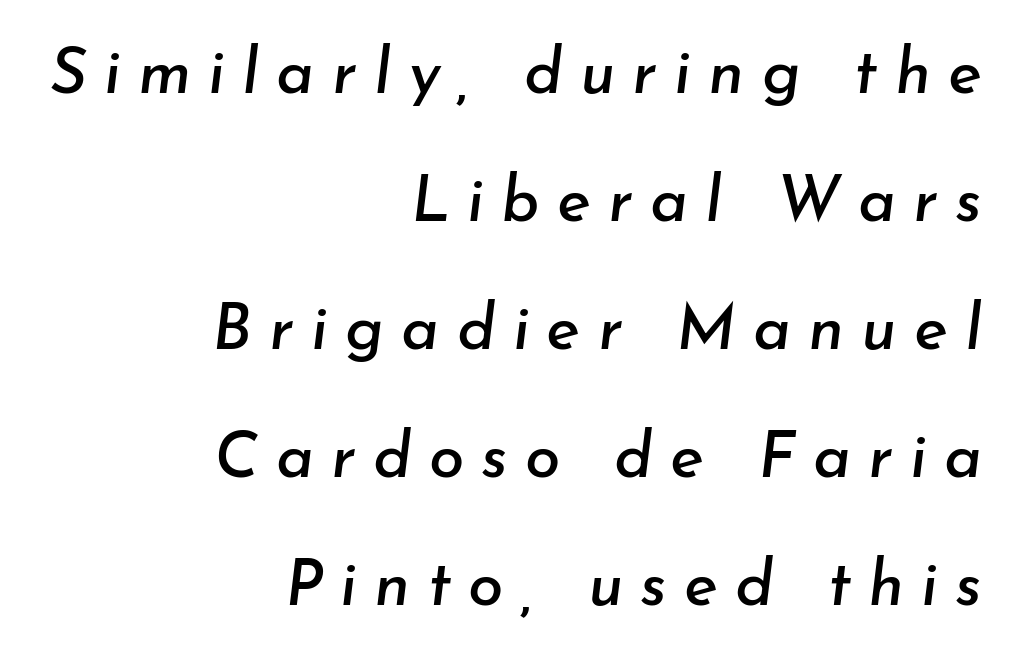
{"italic": "yes", "lean": "right", "slant_degrees": 7, "width": "normal", "stroke_contrast": "low", "x_height": "small", "monospaced": "no", "underline": "no", "align": "right", "line_spacing": "loose", "line_spacing_ratio": 2.0, "letter_spacing": "wide", "letter_spacing_em": 0.27, "glyph_px": 64}
